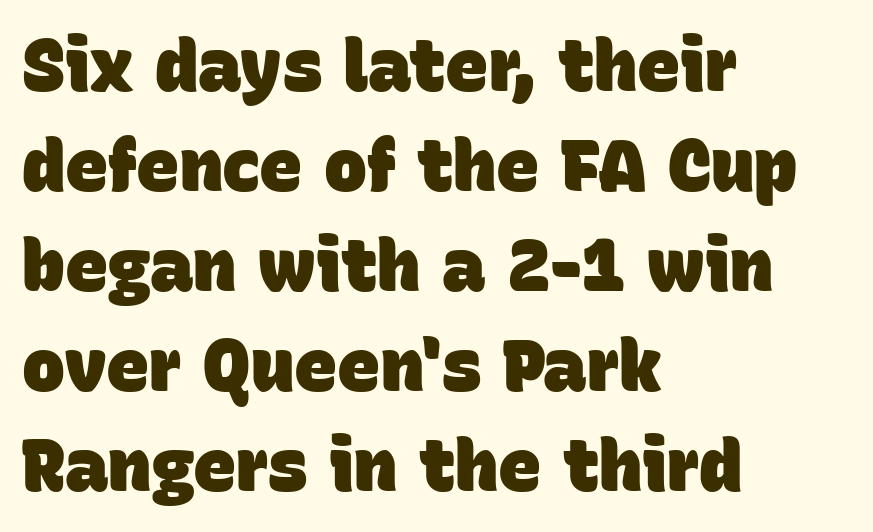
Q: Is the text bold? A: Yes.
Q: Is the typeface a serif or a sans-serif typeface? A: Sans-serif.
Q: Is the text underlined? A: No.
Q: How is the paragraph aligned? A: Left-aligned.
Q: Is the spacing between letters normal or unusually wide? A: Normal.
Q: Is the spacing between lines tight, normal or loose? A: Normal.
Q: Width (condensed, normal, or wide)? A: Normal.
Q: Stroke contrast? A: Low.
Q: x-height? A: Large.
Q: Monospaced? A: No.
